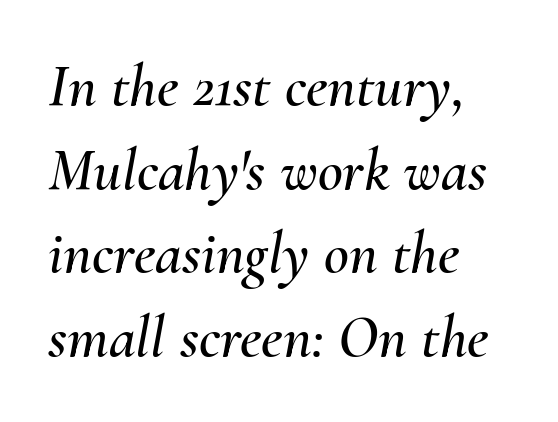
{"italic": "yes", "lean": "right", "slant_degrees": 10, "width": "normal", "stroke_contrast": "medium", "x_height": "small", "monospaced": "no", "underline": "no", "align": "left", "line_spacing": "normal", "line_spacing_ratio": 1.37, "letter_spacing": "normal", "letter_spacing_em": 0.0, "glyph_px": 61}
